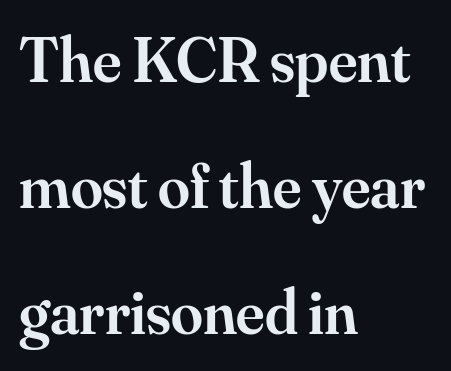
The image shows 64 px semibold serif type, upright; set left-aligned, loose line spacing (1.97x), normal letter spacing, not underlined; medium stroke contrast and a small x-height.
